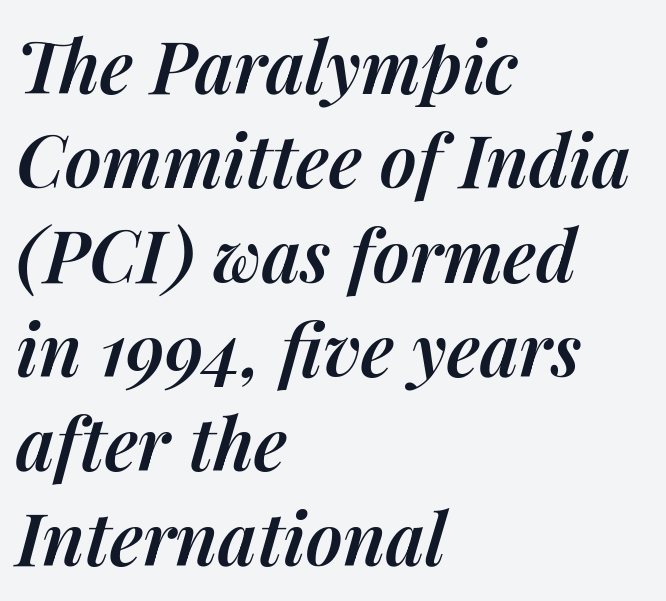
{"italic": "yes", "lean": "right", "slant_degrees": 14, "bold": "semi", "weight": "semibold", "width": "normal", "stroke_contrast": "medium", "x_height": "medium", "monospaced": "no", "underline": "no", "align": "left", "line_spacing": "normal", "line_spacing_ratio": 1.31, "letter_spacing": "normal", "letter_spacing_em": 0.0, "glyph_px": 72}
